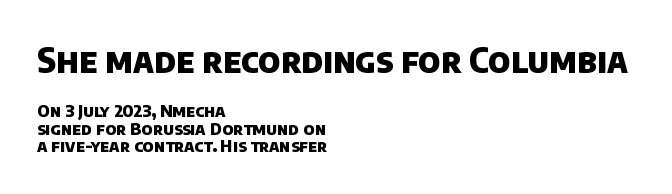
{"serif": "no", "bold": "yes", "weight": "heavy", "width": "normal", "stroke_contrast": "low", "x_height": "large", "monospaced": "no", "underline": "no", "align": "left", "line_spacing": "tight", "line_spacing_ratio": 1.03, "letter_spacing": "normal", "letter_spacing_em": 0.0, "larger_block": "first", "size_ratio": 2.0, "glyph_px": 34}
